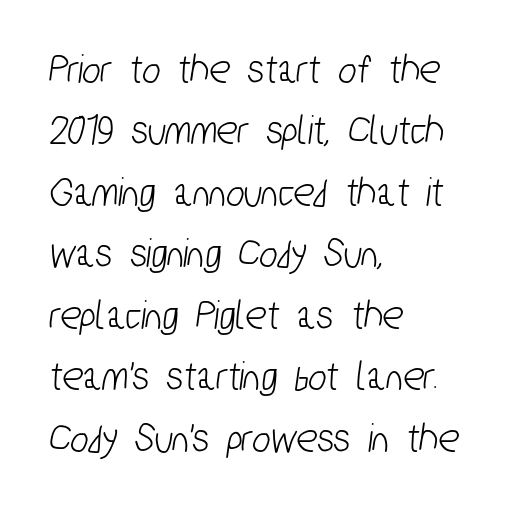
The face used here is rendered with its standard letterfit. The setting favours the left margin, as ordinary paragraphs usually do. This is sans-serif lettering, the kind often seen on screens and signage. The rendering uses a moderate line-height, typical for paragraphs. Spacing verdict: proportional, widths tailored to each character. Underlining? Definitely not there.
